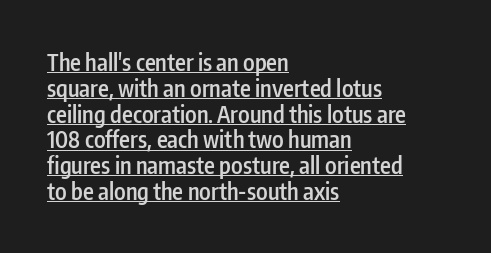
Q: Is the text bold? A: Semi-bold.
Q: Is the text italic (slanted)? A: No, it is upright.
Q: Is the text underlined? A: Yes.
Q: How is the paragraph aligned? A: Left-aligned.
Q: Is the spacing between letters normal or unusually wide? A: Normal.
Q: Is the spacing between lines tight, normal or loose? A: Tight.
